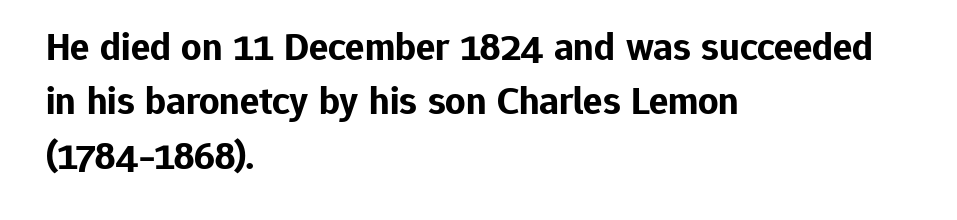
The paragraph has a hard left edge and a soft right edge. Here the glyphs are tracked normally, forming tight word shapes. Each letter keeps its own natural width here, so spacing adapts to shape. The typesetting leans heavy: a genuine bold. Does the type have serifs? No, each stem ends abruptly.
